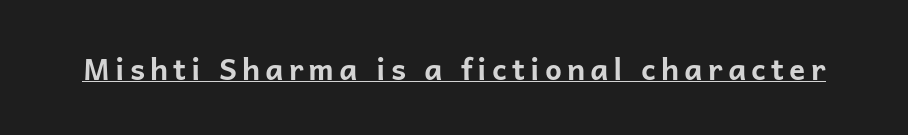
The image shows 30 px bold sans-serif type, upright; set underlined; low stroke contrast and a medium x-height.
